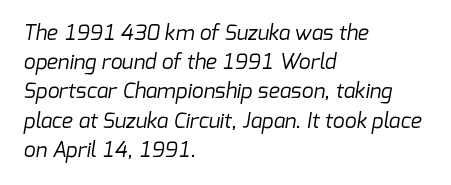
The image shows 21 px text type; set left-aligned, normal line spacing (1.39x), normal letter spacing, not underlined.
